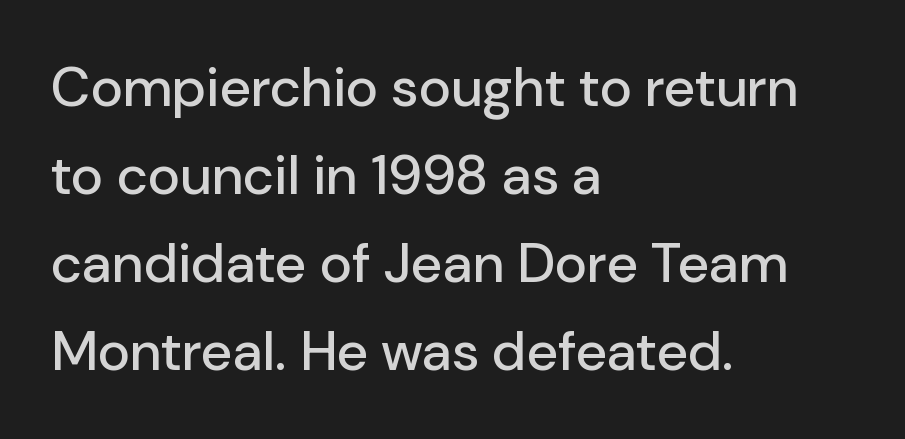
Q: Is the text italic (slanted)? A: No, it is upright.
Q: Is the typeface a serif or a sans-serif typeface? A: Sans-serif.
Q: Is the text underlined? A: No.
Q: How is the paragraph aligned? A: Left-aligned.
Q: Is the spacing between letters normal or unusually wide? A: Normal.
Q: Is the spacing between lines tight, normal or loose? A: Normal.
Q: Width (condensed, normal, or wide)? A: Normal.
Q: Stroke contrast? A: Low.
Q: x-height? A: Medium.
Q: Monospaced? A: No.
